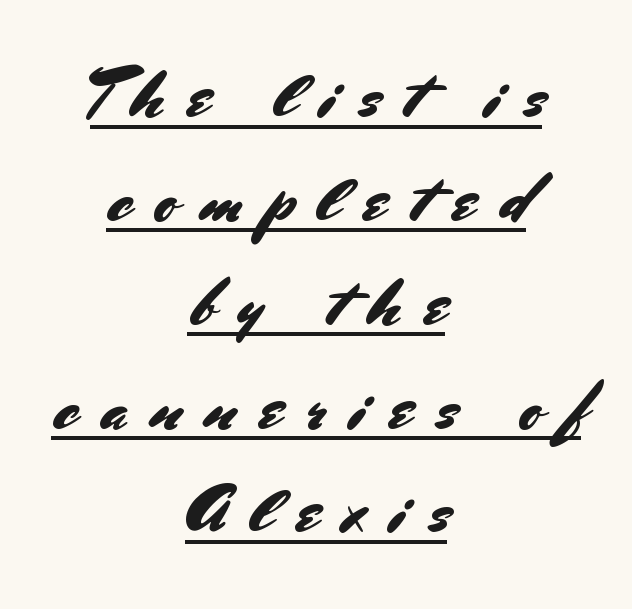
The image shows 67 px sans-serif type; set centered, normal line spacing (1.55x), unusually wide letter spacing (+0.35 em), underlined; medium stroke contrast and a small x-height.
